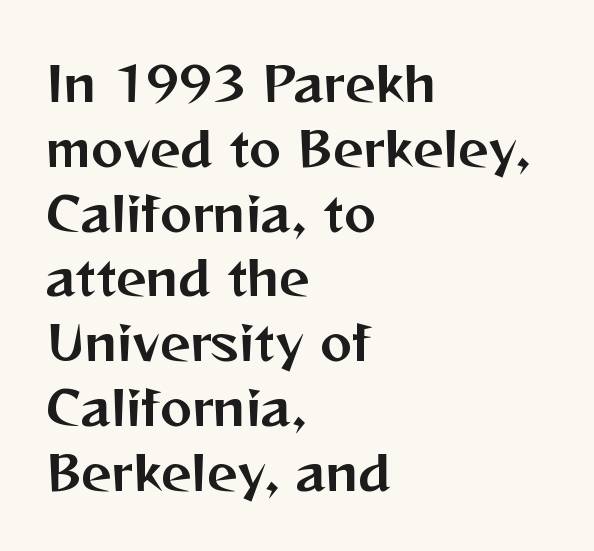
Q: Is the text italic (slanted)? A: No, it is upright.
Q: Is the typeface a serif or a sans-serif typeface? A: Sans-serif.
Q: Is the text underlined? A: No.
Q: How is the paragraph aligned? A: Left-aligned.
Q: Is the spacing between letters normal or unusually wide? A: Normal.
Q: Is the spacing between lines tight, normal or loose? A: Normal.
Q: Width (condensed, normal, or wide)? A: Normal.
Q: Stroke contrast? A: Medium.
Q: x-height? A: Medium.
Q: Monospaced? A: No.
